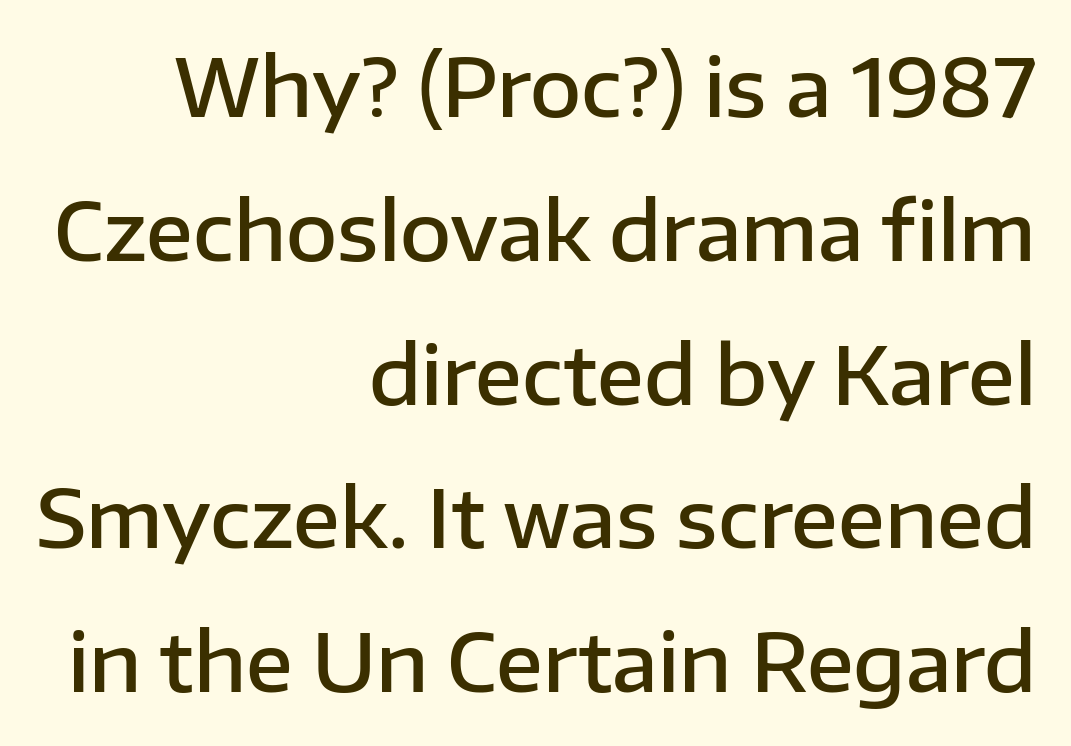
Summary of weight: moderately heavy, a semibold. Varying glyph widths throughout — classic text-font behaviour. Letter spacing: default. The passage shown is typeset with a sans-serif family. Underlining? Definitely not there. A flush-right, rag-left setting is used for this passage.
